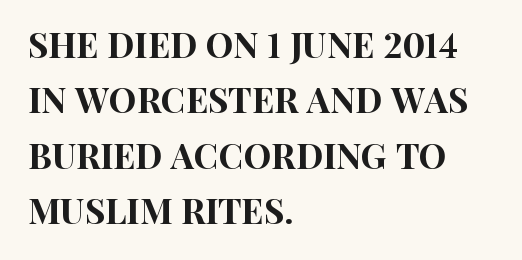
{"serif": "no", "italic": "no", "width": "condensed", "stroke_contrast": "high", "x_height": "large", "monospaced": "no", "underline": "no", "align": "left", "line_spacing": "normal", "line_spacing_ratio": 1.58, "letter_spacing": "normal", "letter_spacing_em": 0.0, "glyph_px": 35}
